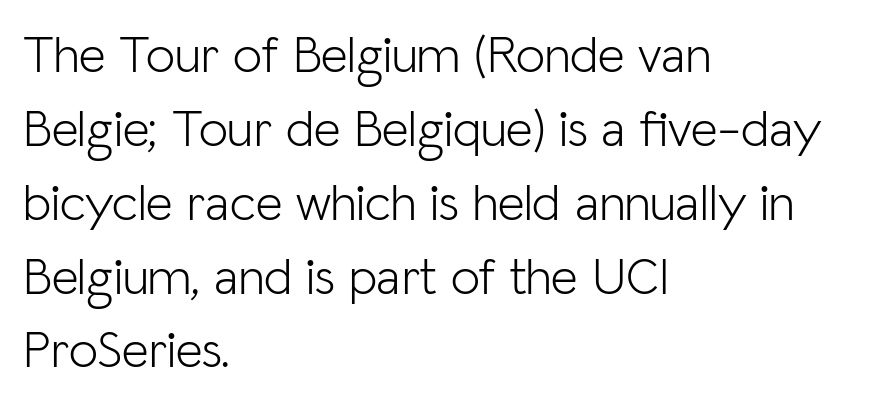
Is this a sans? Yes — the strokes have no serifs. You could not count columns in this text — the font is proportionally spaced. Nothing unusual about the tracking: characters are spaced as the font intends. The leading is moderate, giving the passage an even texture.
